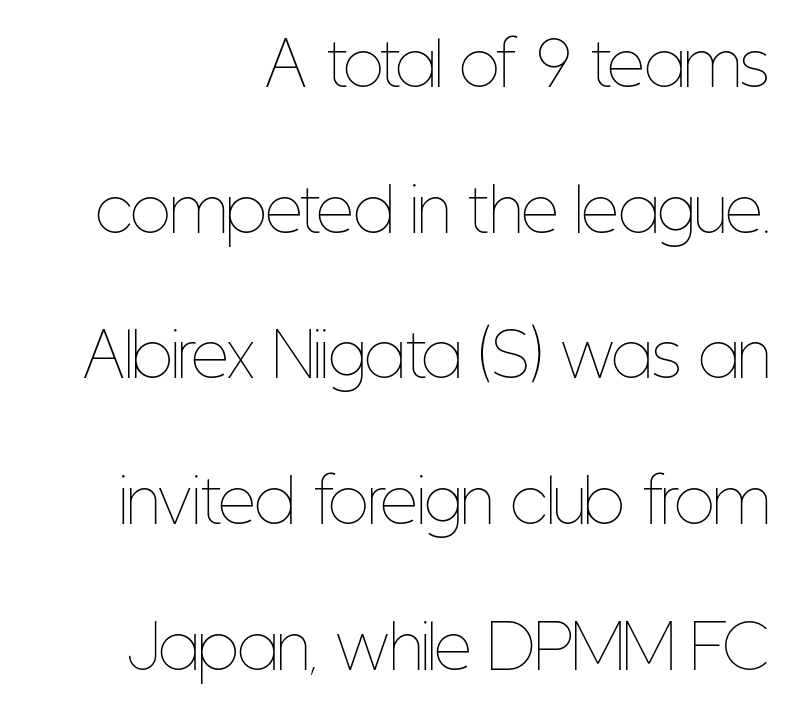
The image shows 59 px thin, condensed type, upright; set right-aligned, loose line spacing (2.47x), normal letter spacing, not underlined; low stroke contrast and a medium x-height.
